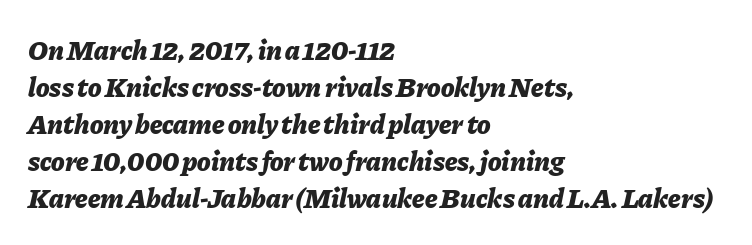
Letters rest on an invisible, unmarked baseline. Every character sits at an angle, as italics do. The letters advance in unequal steps, a hallmark of proportional type. The font is running at its bold setting. Default kerning and tracking; the words read as compact shapes.
